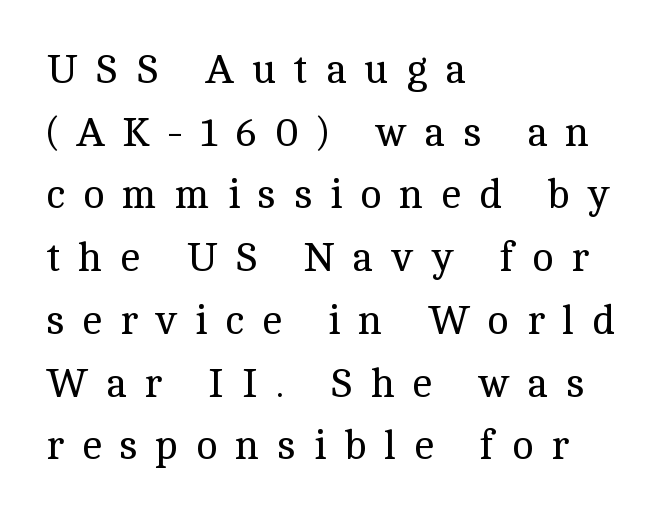
This rendering features lettering with no underline. These lines are composed in type with serifs. The horizontal fit of the characters is loose and conspicuously gappy. Spacing verdict: proportional, widths tailored to each character.
